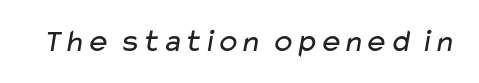
Q: Is the text bold? A: No.
Q: Is the typeface a serif or a sans-serif typeface? A: Sans-serif.
Q: Is the text underlined? A: No.
Q: Is the spacing between letters normal or unusually wide? A: Normal.
Q: Width (condensed, normal, or wide)? A: Wide.
Q: Stroke contrast? A: Low.
Q: x-height? A: Medium.
Q: Monospaced? A: No.
